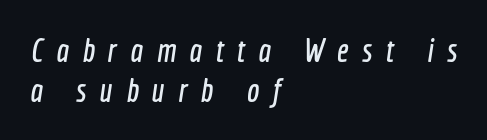
The image shows 33 px condensed sans-serif type; set left-aligned, line spacing 1.22x, unusually wide letter spacing (+0.41 em), not underlined; a medium x-height.
